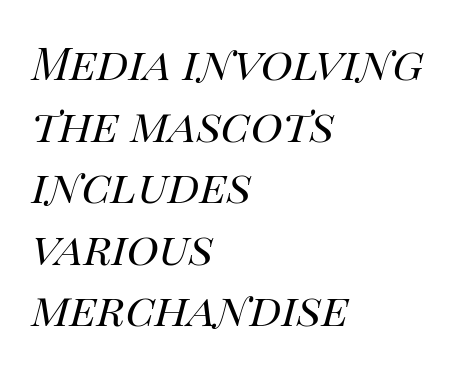
The image shows 44 px regular-weight type, italic (leaning right); set left-aligned, normal line spacing (1.4x), normal letter spacing, not underlined; high stroke contrast and a large x-height.
